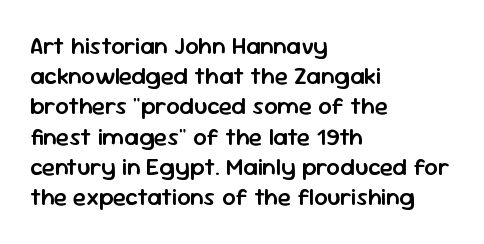
These lines are set flush left with a ragged right edge. Reading down the column, the eye jumps a familiar distance to each next line. The face used here is a semibold: visibly heavier than regular, lighter than bold. The specimen omits any rule beneath the text block's lines. Spacing between characters is what you'd get straight out of the box.
